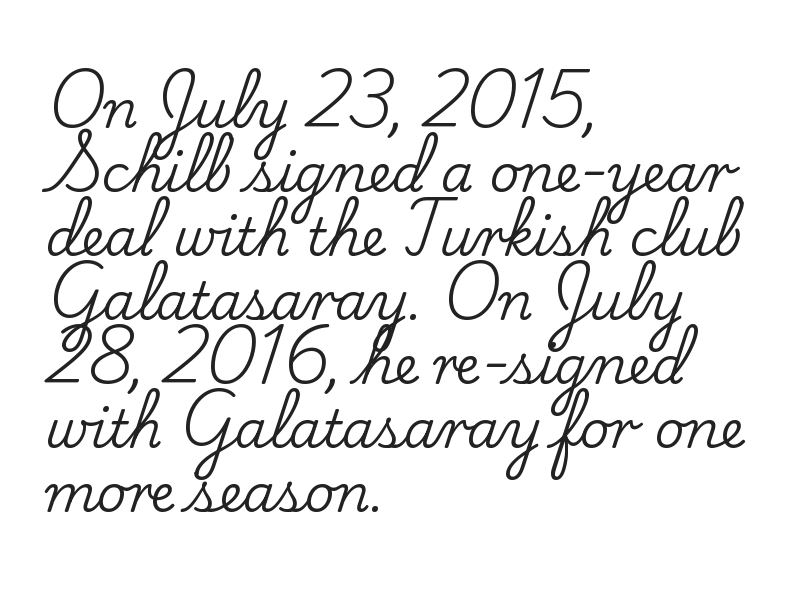
{"serif": "yes", "width": "normal", "stroke_contrast": "low", "x_height": "small", "monospaced": "no", "underline": "no", "align": "left", "line_spacing_ratio": 1.23, "letter_spacing": "normal", "letter_spacing_em": 0.0, "glyph_px": 52}
